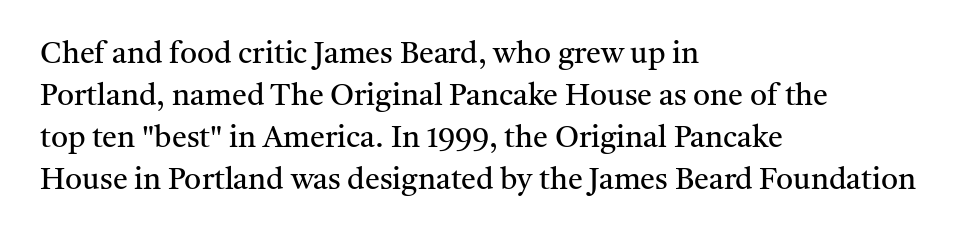
Q: Is the text bold? A: No.
Q: Is the text italic (slanted)? A: No, it is upright.
Q: Is the typeface a serif or a sans-serif typeface? A: Serif.
Q: Is the text underlined? A: No.
Q: How is the paragraph aligned? A: Left-aligned.
Q: Is the spacing between letters normal or unusually wide? A: Normal.
Q: Is the spacing between lines tight, normal or loose? A: Normal.
Q: Width (condensed, normal, or wide)? A: Normal.
Q: Stroke contrast? A: Medium.
Q: x-height? A: Medium.
Q: Monospaced? A: No.
